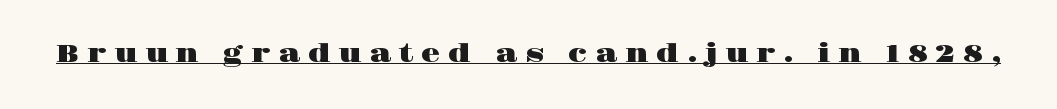
Q: Is the text italic (slanted)? A: No, it is upright.
Q: Is the text underlined? A: Yes.
Q: Is the spacing between letters normal or unusually wide? A: Unusually wide.
